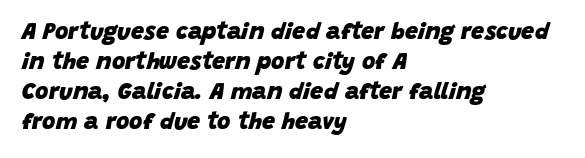
{"italic": "yes", "lean": "right", "slant_degrees": 15, "bold": "yes", "underline": "no", "align": "left", "line_spacing": "normal", "line_spacing_ratio": 1.3, "letter_spacing": "normal", "letter_spacing_em": 0.0, "glyph_px": 23}
